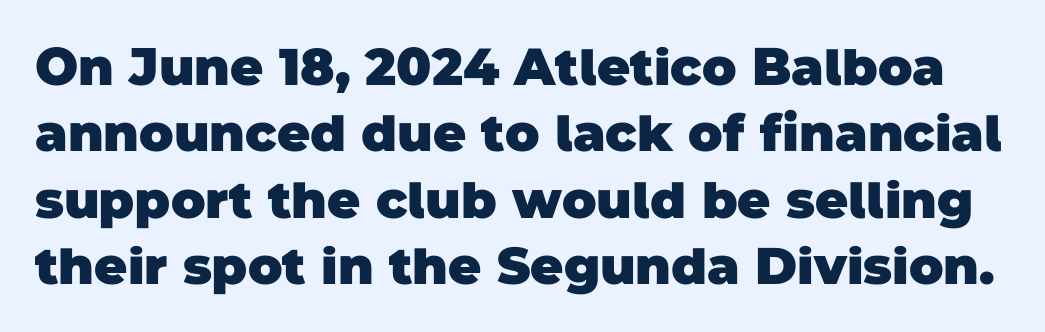
Is this a fixed-width face? No — the glyphs have proportional, varying widths. Emphasis by weight is at full strength: bold. Does the type have serifs? No, each stem ends abruptly. Nobody touched the tracking dial on this one. The block of text has a typical density, with ordinary space between rows. Honestly, there is no underline to notice here at all.
